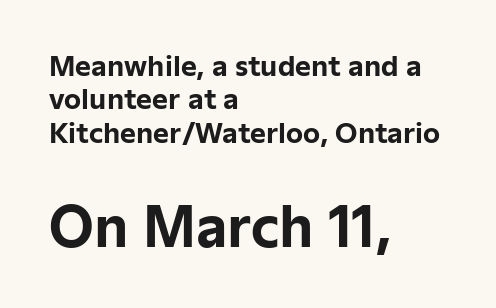
Q: Is the text bold? A: Yes.
Q: Is the text italic (slanted)? A: No, it is upright.
Q: Is the typeface a serif or a sans-serif typeface? A: Sans-serif.
Q: Is the text underlined? A: No.
Q: How is the paragraph aligned? A: Left-aligned.
Q: Is the spacing between letters normal or unusually wide? A: Normal.
Q: Which block of text is set in a larger size, the first (top) or the second (bottom)? A: The second (bottom) one.
Q: Width (condensed, normal, or wide)? A: Normal.
Q: Stroke contrast? A: Low.
Q: x-height? A: Medium.
Q: Monospaced? A: No.
